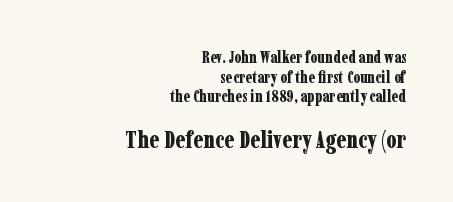
Alignment: flush right. Words appear dense and cohesive because spacing is normal. Style check: upright. These two chunks differ in scale, with the bottom chunk taking the larger measure. How heavy is the stroke? Heavy — this is a bold.
